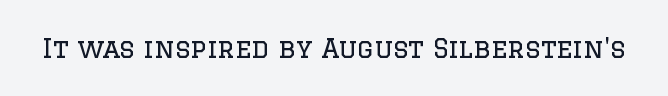
{"italic": "no", "bold": "no", "underline": "no", "letter_spacing": "normal", "letter_spacing_em": 0.0, "glyph_px": 26}
